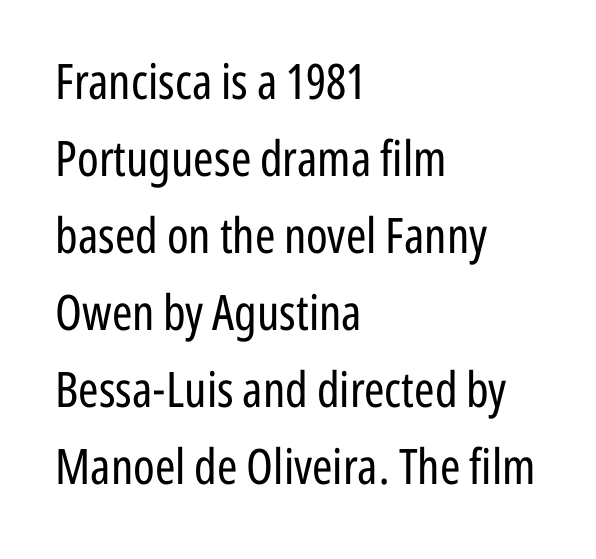
{"serif": "no", "italic": "no", "bold": "no", "weight": "regular", "width": "condensed", "stroke_contrast": "low", "x_height": "medium", "monospaced": "no", "underline": "no", "align": "left", "line_spacing": "normal", "line_spacing_ratio": 1.57, "letter_spacing": "normal", "letter_spacing_em": 0.0, "glyph_px": 49}
